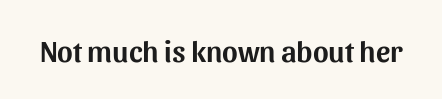
{"serif": "no", "italic": "no", "width": "normal", "stroke_contrast": "medium", "x_height": "medium", "monospaced": "no", "underline": "no", "letter_spacing": "normal", "letter_spacing_em": 0.0, "glyph_px": 30}
